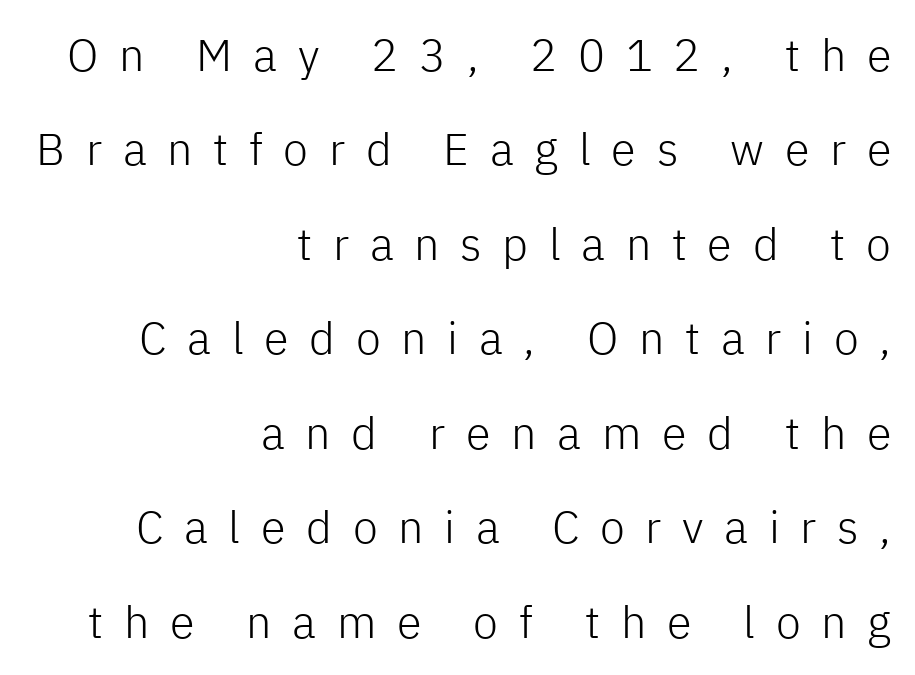
The image shows 45 px light sans-serif type, upright; set right-aligned, loose line spacing (2.1x), unusually wide letter spacing (+0.46 em), not underlined; low stroke contrast and a medium x-height.
